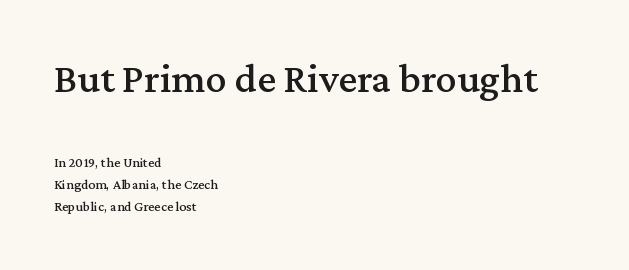
{"serif": "yes", "italic": "no", "width": "normal", "stroke_contrast": "medium", "x_height": "medium", "monospaced": "no", "underline": "no", "align": "left", "line_spacing": "normal", "line_spacing_ratio": 1.58, "letter_spacing": "normal", "letter_spacing_em": 0.0, "larger_block": "first", "size_ratio": 3.0, "glyph_px": 42}
